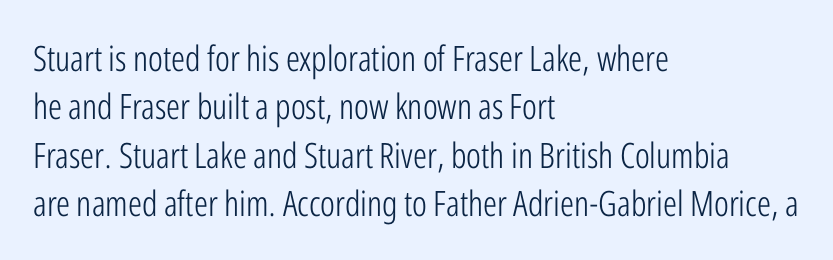
{"serif": "no", "italic": "no", "bold": "no", "weight": "light", "width": "condensed", "stroke_contrast": "low", "x_height": "medium", "monospaced": "no", "underline": "no", "align": "left", "line_spacing": "normal", "line_spacing_ratio": 1.38, "letter_spacing": "normal", "letter_spacing_em": 0.0, "glyph_px": 35}
